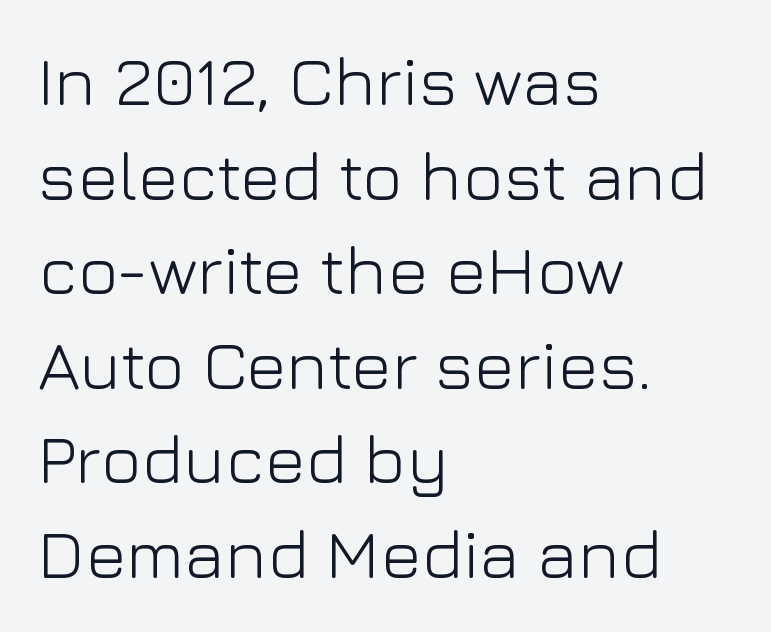
{"serif": "no", "italic": "no", "bold": "no", "weight": "light", "width": "normal", "stroke_contrast": "low", "x_height": "medium", "monospaced": "no", "underline": "no", "align": "left", "line_spacing": "normal", "line_spacing_ratio": 1.37, "letter_spacing": "normal", "letter_spacing_em": 0.0, "glyph_px": 69}
